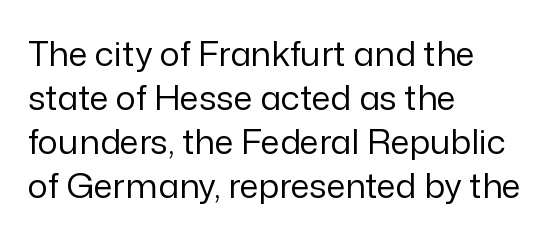
{"serif": "no", "italic": "no", "bold": "no", "weight": "regular", "width": "normal", "stroke_contrast": "low", "x_height": "medium", "monospaced": "no", "underline": "no", "align": "left", "line_spacing": "normal", "line_spacing_ratio": 1.29, "letter_spacing": "normal", "letter_spacing_em": 0.0, "glyph_px": 34}
